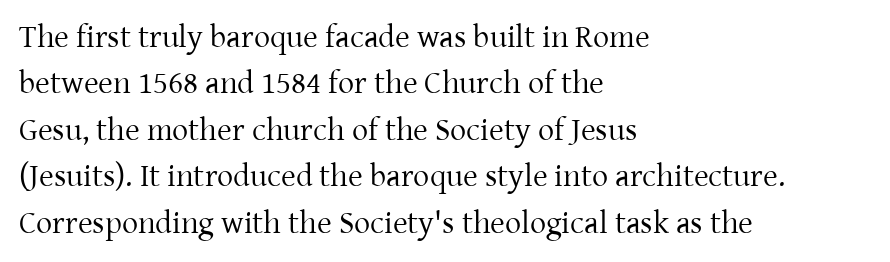
{"serif": "yes", "italic": "no", "bold": "no", "weight": "regular", "width": "normal", "stroke_contrast": "low", "x_height": "medium", "monospaced": "no", "underline": "no", "align": "left", "line_spacing": "normal", "line_spacing_ratio": 1.45, "letter_spacing": "normal", "letter_spacing_em": 0.0, "glyph_px": 32}
